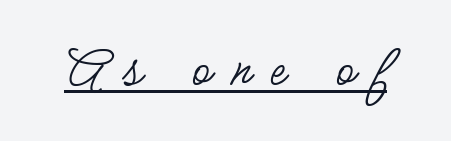
Q: Is the text bold? A: No.
Q: Is the text italic (slanted)? A: Yes.
Q: Is the typeface a serif or a sans-serif typeface? A: Sans-serif.
Q: Is the text underlined? A: Yes.
Q: Is the spacing between letters normal or unusually wide? A: Unusually wide.
Q: Width (condensed, normal, or wide)? A: Condensed.
Q: Stroke contrast? A: Low.
Q: x-height? A: Small.
Q: Monospaced? A: No.
